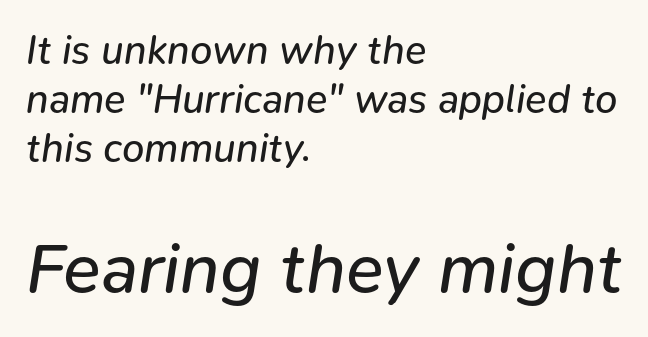
{"italic": "yes", "lean": "right", "slant_degrees": 9, "bold": "no", "weight": "regular", "width": "normal", "stroke_contrast": "low", "x_height": "medium", "monospaced": "no", "underline": "no", "align": "left", "line_spacing_ratio": 1.22, "letter_spacing": "normal", "letter_spacing_em": 0.0, "larger_block": "second", "size_ratio": 1.75, "glyph_px": 70}
